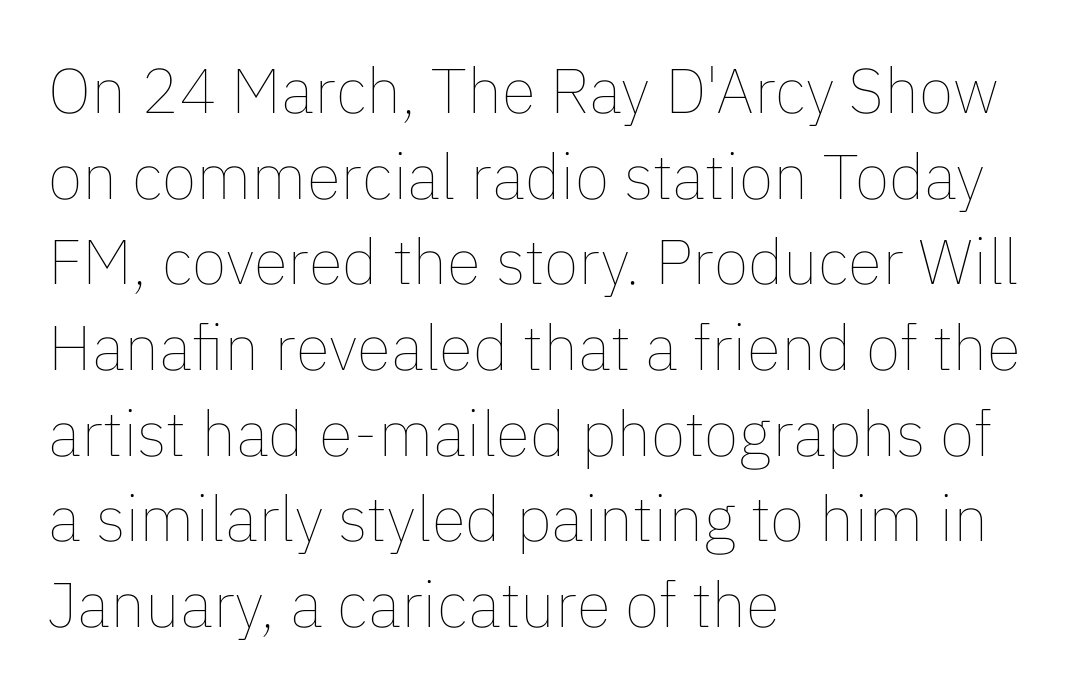
Stroke mass is kept to a normal reading level or below. Observe the ordinary spacing: letters are neighbours, not strangers. Summary of vertical rhythm: regular, with standard interline spacing. The rendering uses natural spacing where letterforms have individual widths. In terms of posture, this sample is upright.
